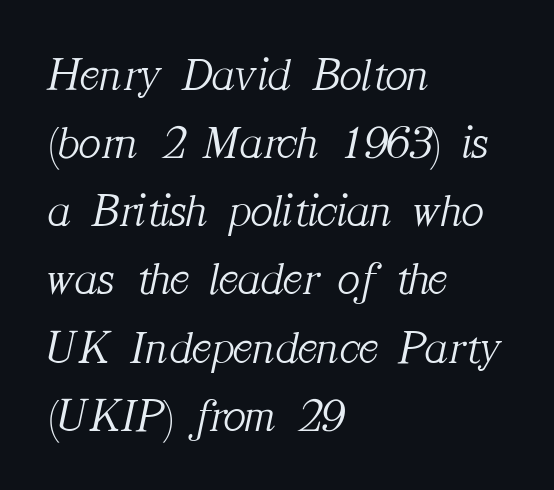
{"serif": "yes", "italic": "yes", "lean": "right", "slant_degrees": 12, "bold": "no", "weight": "light", "width": "normal", "stroke_contrast": "medium", "x_height": "medium", "monospaced": "no", "underline": "no", "align": "left", "line_spacing": "normal", "line_spacing_ratio": 1.45, "letter_spacing": "normal", "letter_spacing_em": 0.0, "glyph_px": 47}
